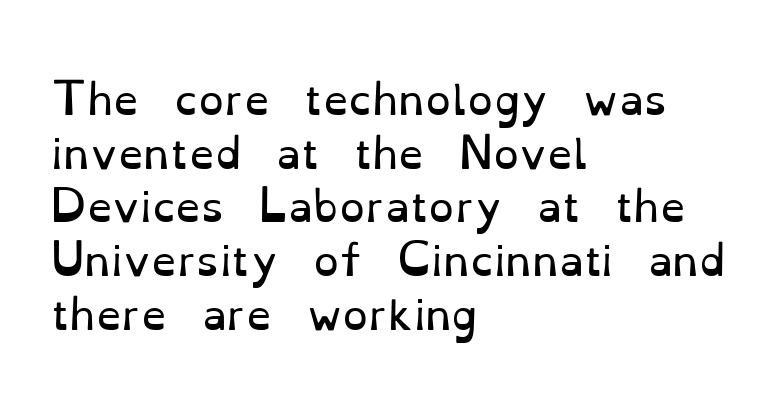
Q: Is the text bold? A: No.
Q: Is the text italic (slanted)? A: No, it is upright.
Q: Is the typeface a serif or a sans-serif typeface? A: Serif.
Q: Is the text underlined? A: No.
Q: How is the paragraph aligned? A: Left-aligned.
Q: Is the spacing between letters normal or unusually wide? A: Normal.
Q: Is the spacing between lines tight, normal or loose? A: Normal.
Q: Width (condensed, normal, or wide)? A: Normal.
Q: Stroke contrast? A: Low.
Q: x-height? A: Small.
Q: Monospaced? A: No.
